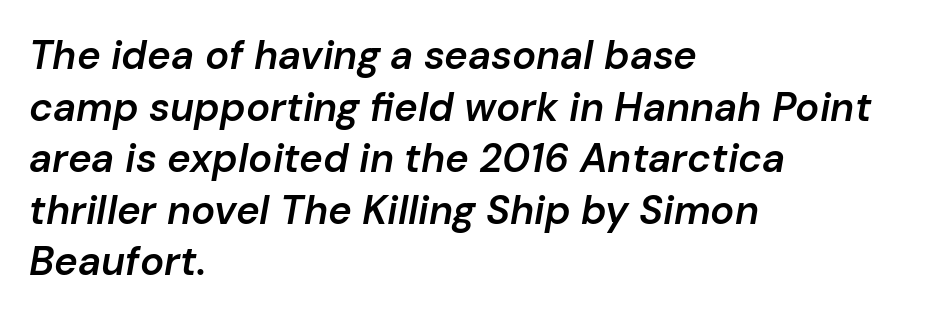
The letters are slanted; this is an italic face. Whoever set this chose a conventional vertical rhythm. A typesetter would call this zero additional tracking. These words are printed semibold, heavier than regular yet not bold.
